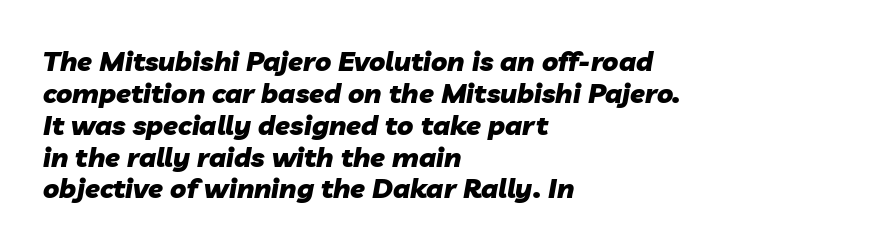
Look at the stroke-to-counter ratio: heavy, a bold. There's an unmistakable incline to the writing here. These lines stack with their left ends in a neat column. Spacing between characters is what you'd get straight out of the box. Only glyphs here, with clear space below each row.
